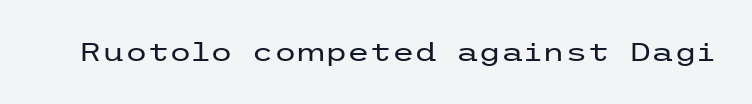
{"italic": "no", "bold": "no", "underline": "no", "letter_spacing": "normal", "letter_spacing_em": 0.0, "glyph_px": 26}
